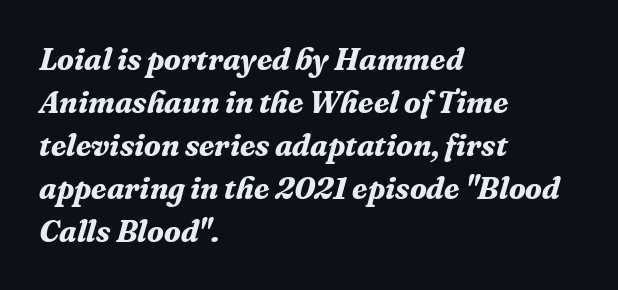
Compared with ordinary roman type, these characters are visibly tilted. These lines are rendered in a variable-pitch font. These lines are set flush left with a ragged right edge. The gaps between neighbouring characters are ordinary and unremarkable. Each new line begins a customary step beneath the previous one.
